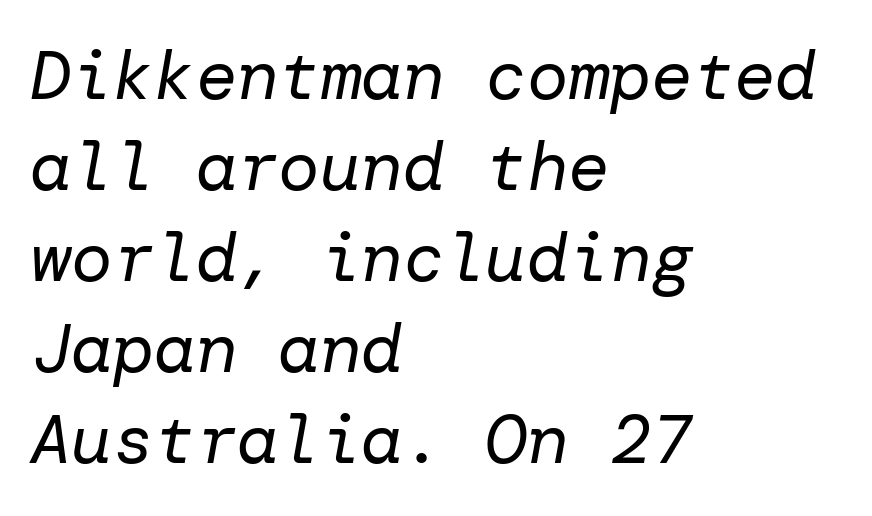
The image shows 69 px regular-weight type, italic (leaning right); set left-aligned, normal line spacing (1.32x), normal letter spacing, not underlined; low stroke contrast and a medium x-height.
